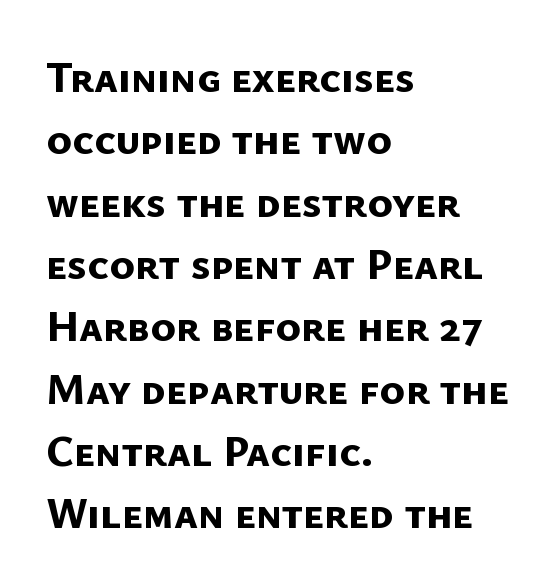
The image shows 43 px bold sans-serif type; set left-aligned, normal line spacing (1.45x), normal letter spacing, not underlined; low stroke contrast and a medium x-height.
